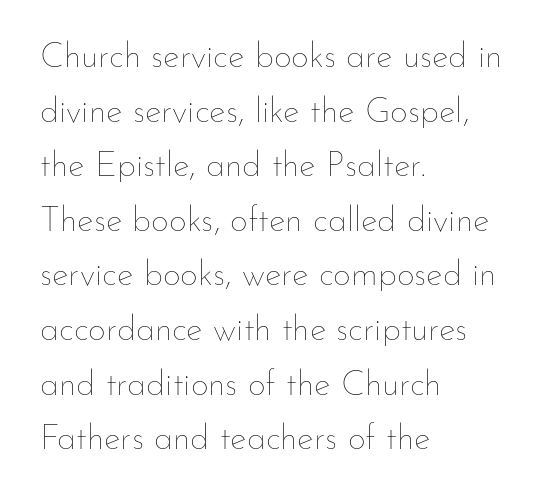
{"italic": "no", "bold": "no", "weight": "thin", "width": "normal", "stroke_contrast": "low", "x_height": "small", "monospaced": "no", "underline": "no", "align": "left", "line_spacing": "normal", "line_spacing_ratio": 1.56, "letter_spacing": "normal", "letter_spacing_em": 0.0, "glyph_px": 35}
